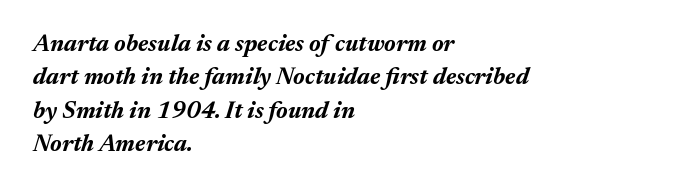
{"italic": "yes", "lean": "right", "slant_degrees": 17, "bold": "yes", "underline": "no", "align": "left", "line_spacing": "normal", "line_spacing_ratio": 1.39, "letter_spacing": "normal", "letter_spacing_em": 0.0, "glyph_px": 24}
